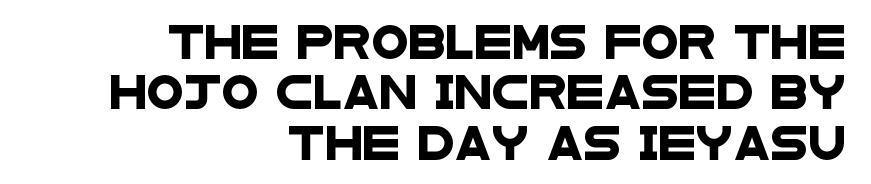
{"serif": "no", "width": "wide", "stroke_contrast": "low", "x_height": "large", "monospaced": "no", "underline": "no", "align": "right", "line_spacing": "normal", "line_spacing_ratio": 1.48, "letter_spacing": "normal", "letter_spacing_em": 0.0, "glyph_px": 34}
